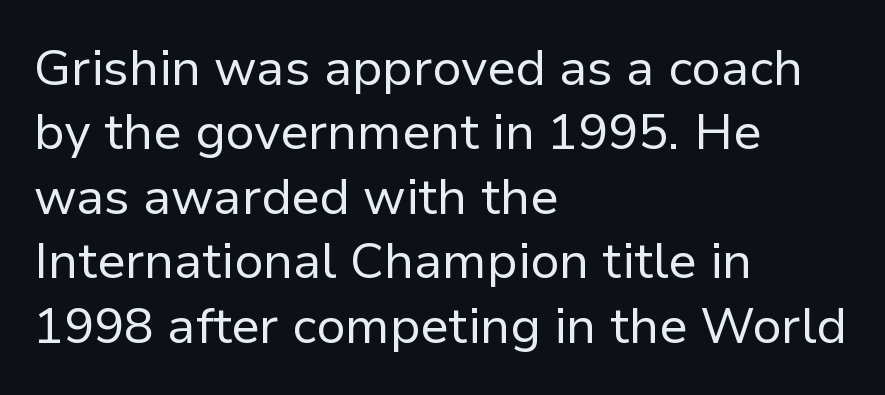
Q: Is the text bold? A: No.
Q: Is the text italic (slanted)? A: No, it is upright.
Q: Is the typeface a serif or a sans-serif typeface? A: Sans-serif.
Q: Is the text underlined? A: No.
Q: How is the paragraph aligned? A: Left-aligned.
Q: Is the spacing between letters normal or unusually wide? A: Normal.
Q: Is the spacing between lines tight, normal or loose? A: Normal.
Q: Width (condensed, normal, or wide)? A: Normal.
Q: Stroke contrast? A: Low.
Q: x-height? A: Medium.
Q: Monospaced? A: No.
